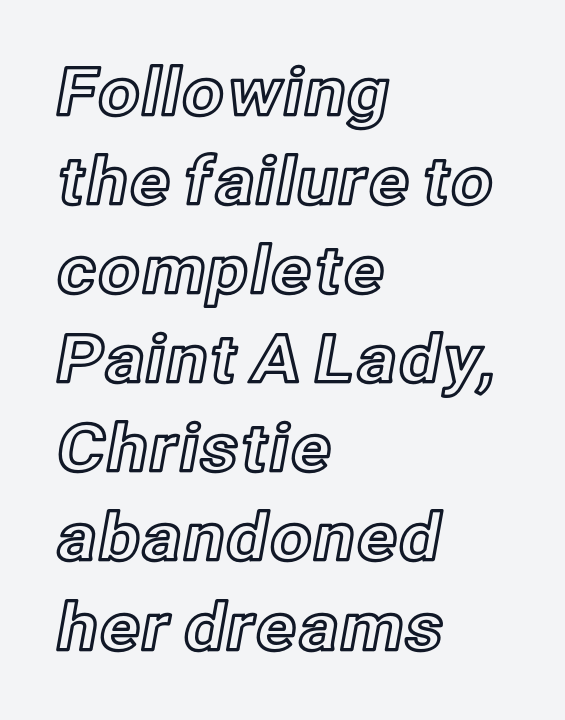
Q: Is the text italic (slanted)? A: Yes.
Q: Is the text underlined? A: No.
Q: How is the paragraph aligned? A: Left-aligned.
Q: Is the spacing between letters normal or unusually wide? A: Normal.
Q: Is the spacing between lines tight, normal or loose? A: Normal.
Q: Width (condensed, normal, or wide)? A: Normal.
Q: x-height? A: Medium.
Q: Monospaced? A: No.
